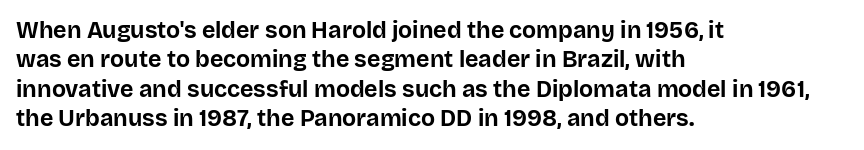
{"italic": "no", "bold": "yes", "underline": "no", "align": "left", "line_spacing": "normal", "line_spacing_ratio": 1.28, "letter_spacing": "normal", "letter_spacing_em": 0.0, "glyph_px": 23}
